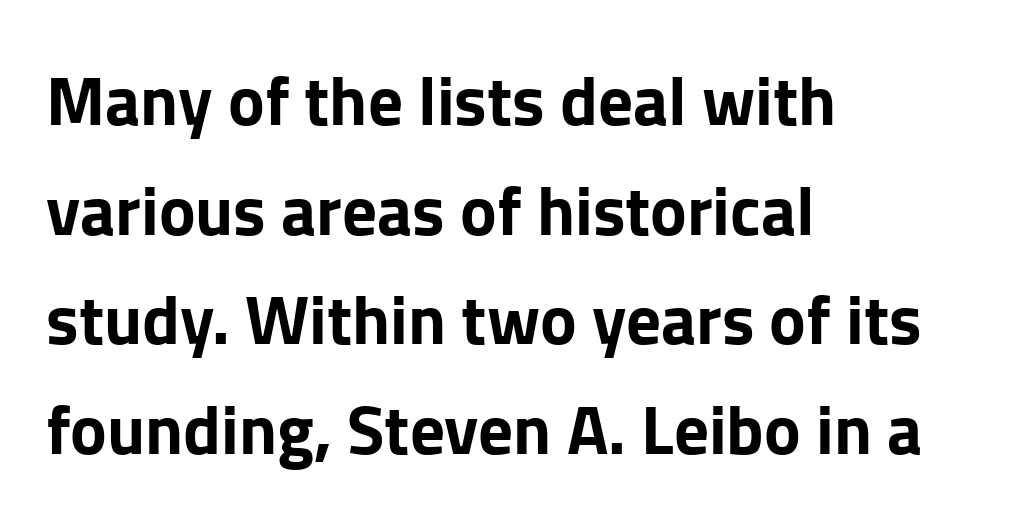
Evenly set lines give the paragraph a standard silhouette. Standard letterfit; no display-style spreading of the glyphs. Designer's note — italics off, roman on. The strokes are fattened all the way to bold. The rendering uses natural spacing where letterforms have individual widths.
